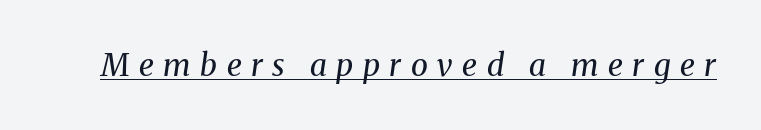
Each letter keeps its own natural width here, so spacing adapts to shape. Is the letter spacing exaggerated? Yes — the characters are pushed far apart. The typography opts for an oblique posture over an upright one. Nothing heavy about these letters — not bold at all. Letterform terminals end in serifs throughout the passage.
